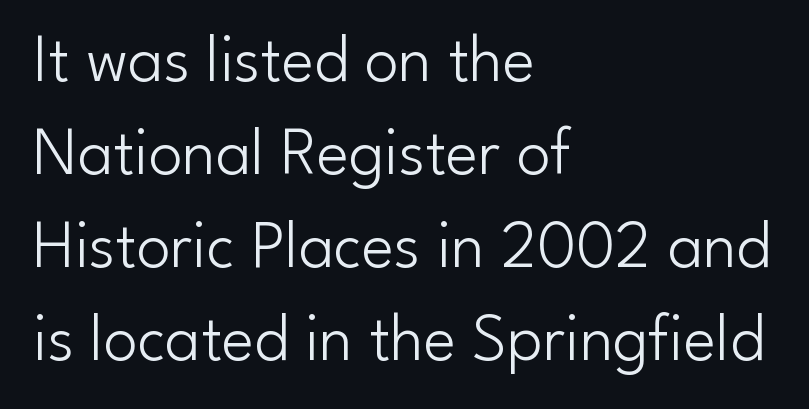
{"serif": "no", "italic": "no", "bold": "no", "weight": "light", "width": "normal", "stroke_contrast": "low", "x_height": "small", "monospaced": "no", "underline": "no", "align": "left", "line_spacing": "normal", "line_spacing_ratio": 1.37, "letter_spacing": "normal", "letter_spacing_em": 0.0, "glyph_px": 68}
